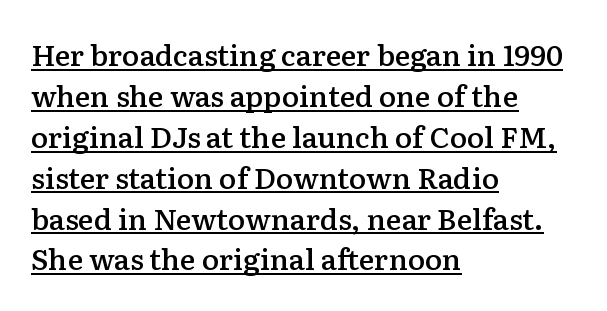
The image shows 29 px semibold serif type, upright; set left-aligned, normal line spacing (1.41x), normal letter spacing, underlined; low stroke contrast and a medium x-height.
